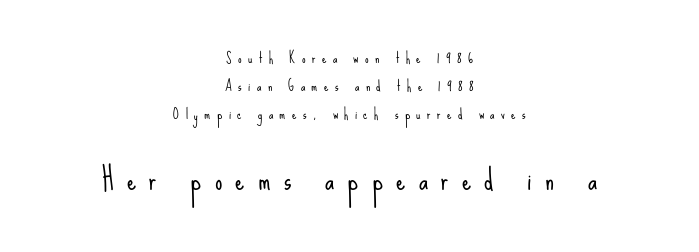
The face used here is proportionally spaced, like ordinary book or web type. Ascenders rise straight up at ninety degrees. Letters rest on an invisible, unmarked baseline. Summary of vertical rhythm: relaxed, with wide interline spacing. Grotesque or geometric, the face here clearly has no serifs. Neither beginnings nor endings align; midpoints do.
